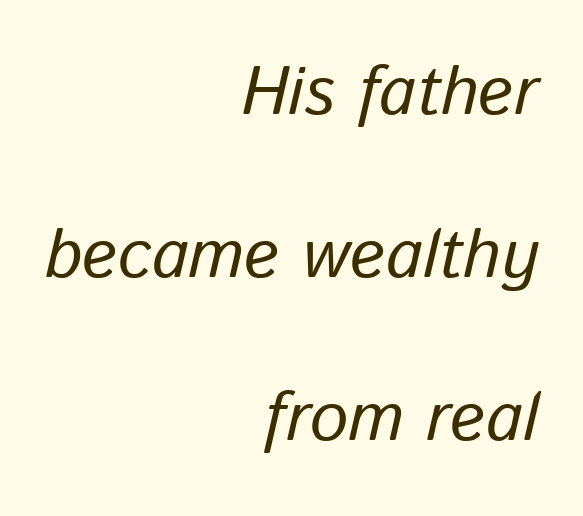
Q: Is the text italic (slanted)? A: Yes, it leans right by about 13 degrees.
Q: Is the text underlined? A: No.
Q: How is the paragraph aligned? A: Right-aligned.
Q: Is the spacing between letters normal or unusually wide? A: Normal.
Q: Is the spacing between lines tight, normal or loose? A: Loose.
Q: Width (condensed, normal, or wide)? A: Normal.
Q: Stroke contrast? A: Low.
Q: x-height? A: Medium.
Q: Monospaced? A: No.
